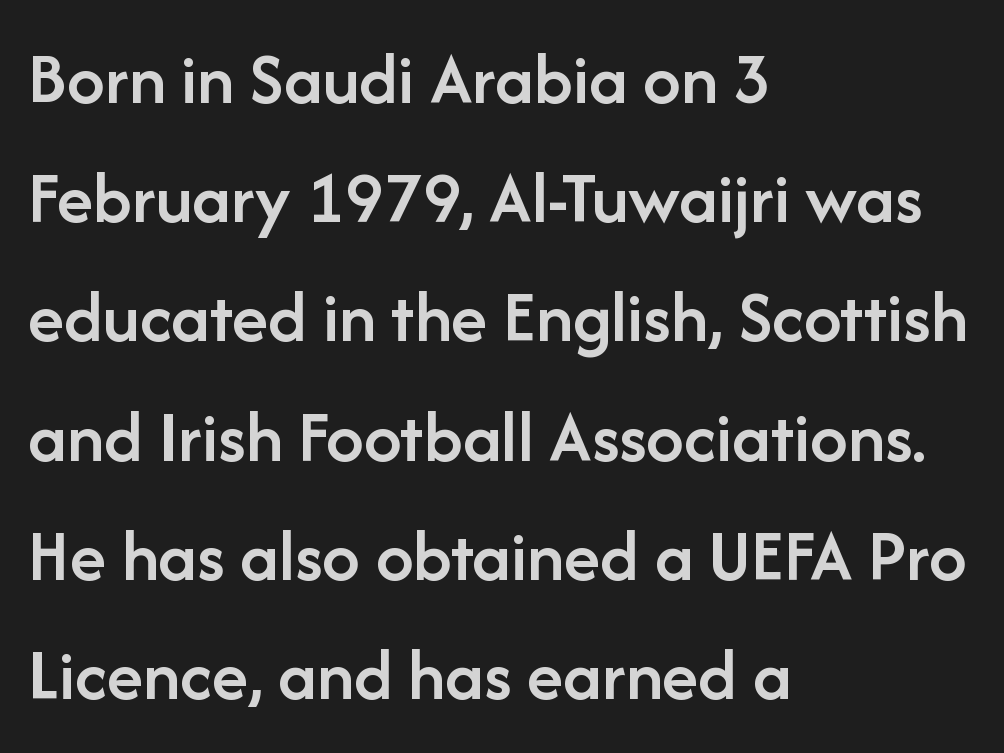
The image shows 75 px semibold sans-serif type, upright; set left-aligned, normal line spacing (1.59x), normal letter spacing, not underlined; low stroke contrast and a medium x-height.
